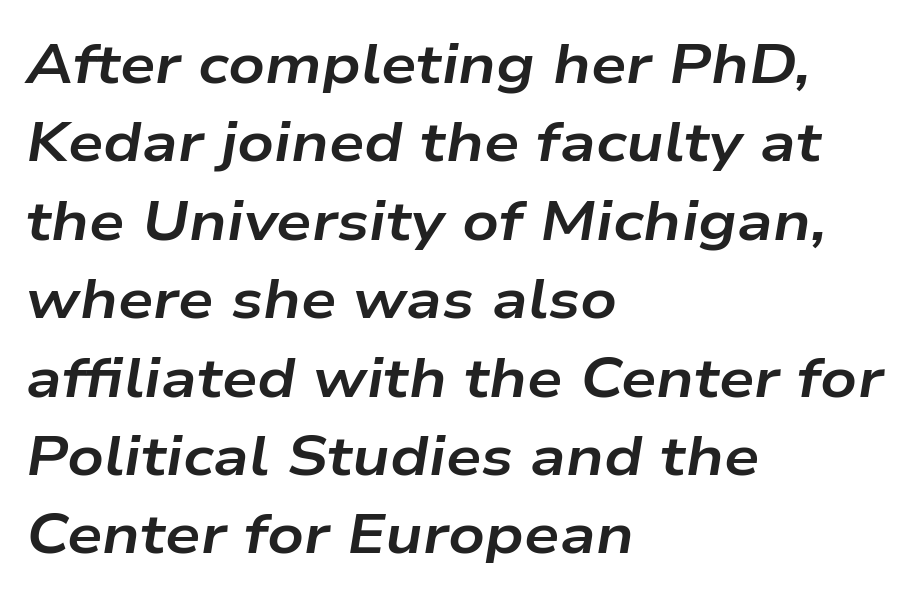
{"italic": "yes", "lean": "right", "slant_degrees": 9, "bold": "yes", "weight": "bold", "width": "wide", "stroke_contrast": "low", "x_height": "medium", "monospaced": "no", "underline": "no", "align": "left", "line_spacing": "normal", "line_spacing_ratio": 1.4, "letter_spacing": "normal", "letter_spacing_em": 0.0, "glyph_px": 56}
